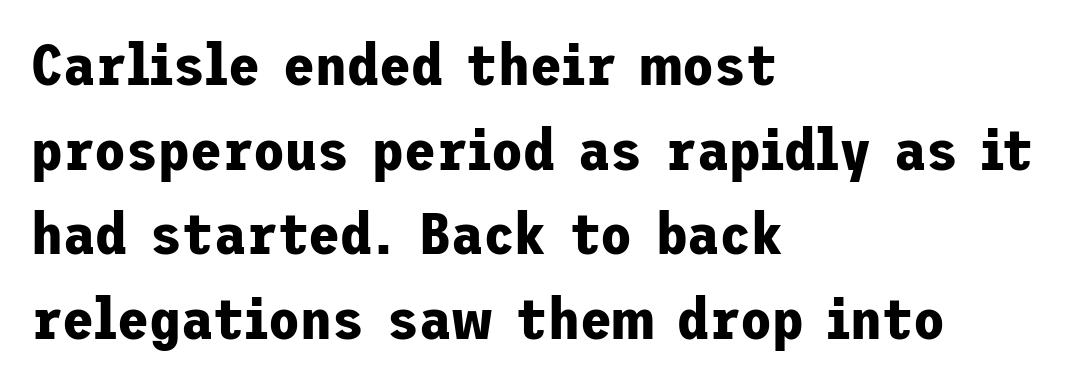
Q: Is the text bold? A: Yes.
Q: Is the text italic (slanted)? A: No, it is upright.
Q: Is the typeface a serif or a sans-serif typeface? A: Sans-serif.
Q: Is the text underlined? A: No.
Q: How is the paragraph aligned? A: Left-aligned.
Q: Is the spacing between letters normal or unusually wide? A: Normal.
Q: Is the spacing between lines tight, normal or loose? A: Normal.
Q: Width (condensed, normal, or wide)? A: Normal.
Q: Stroke contrast? A: Low.
Q: x-height? A: Medium.
